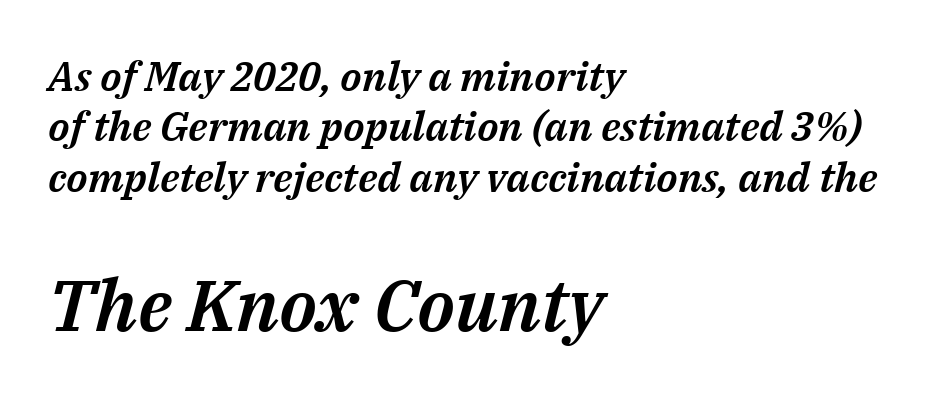
The image shows 72 px text type, italic (leaning right); set left-aligned, line spacing 1.23x, normal letter spacing, not underlined; the second (bottom) block is 1.76x larger; medium stroke contrast and a medium x-height.
